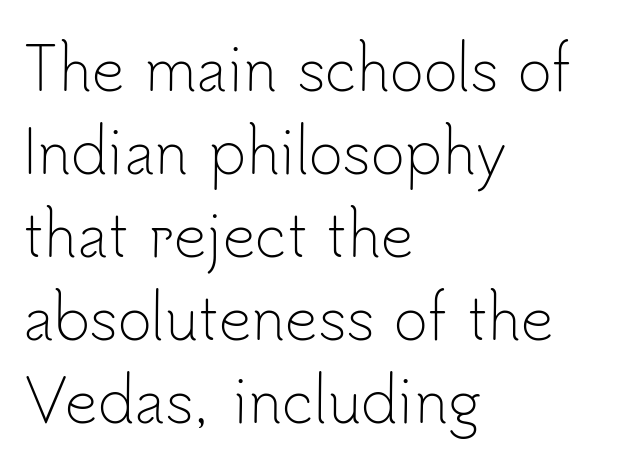
The image shows 58 px light sans-serif type, upright; set left-aligned, normal line spacing (1.43x), normal letter spacing, not underlined; low stroke contrast and a small x-height.
